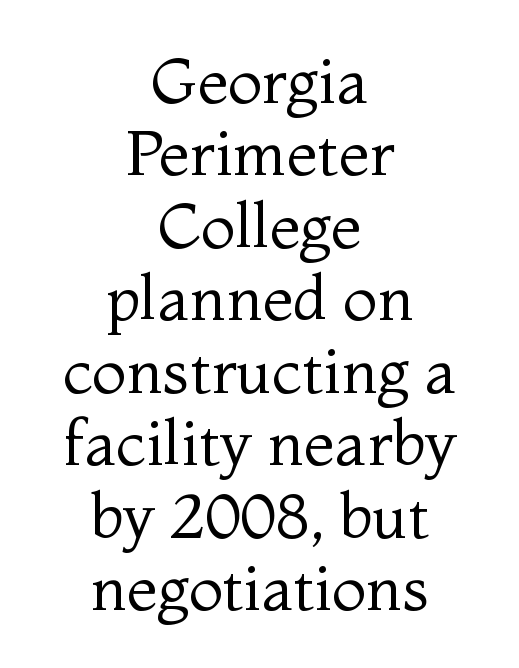
The image shows 63 px regular-weight serif type, upright; set centered, tight line spacing (1.15x), normal letter spacing, not underlined; medium stroke contrast and a medium x-height.
